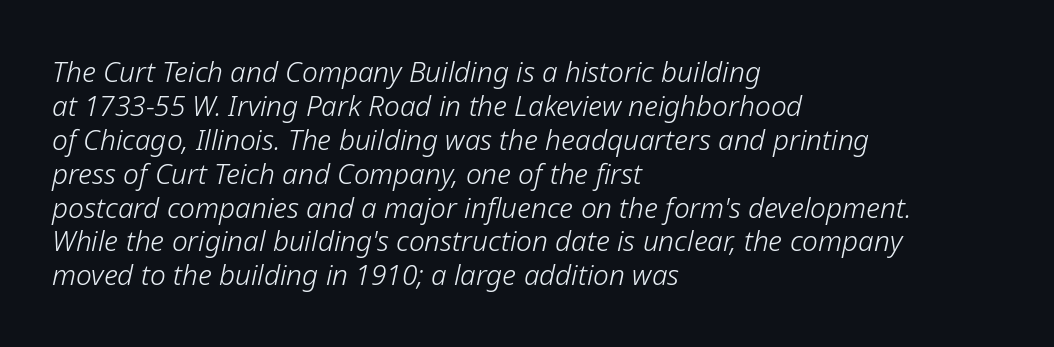
Q: Is the text bold? A: No.
Q: Is the text italic (slanted)? A: Yes, it leans right by about 12 degrees.
Q: Is the text underlined? A: No.
Q: How is the paragraph aligned? A: Left-aligned.
Q: Is the spacing between letters normal or unusually wide? A: Normal.
Q: Width (condensed, normal, or wide)? A: Normal.
Q: Stroke contrast? A: Low.
Q: x-height? A: Medium.
Q: Monospaced? A: No.
